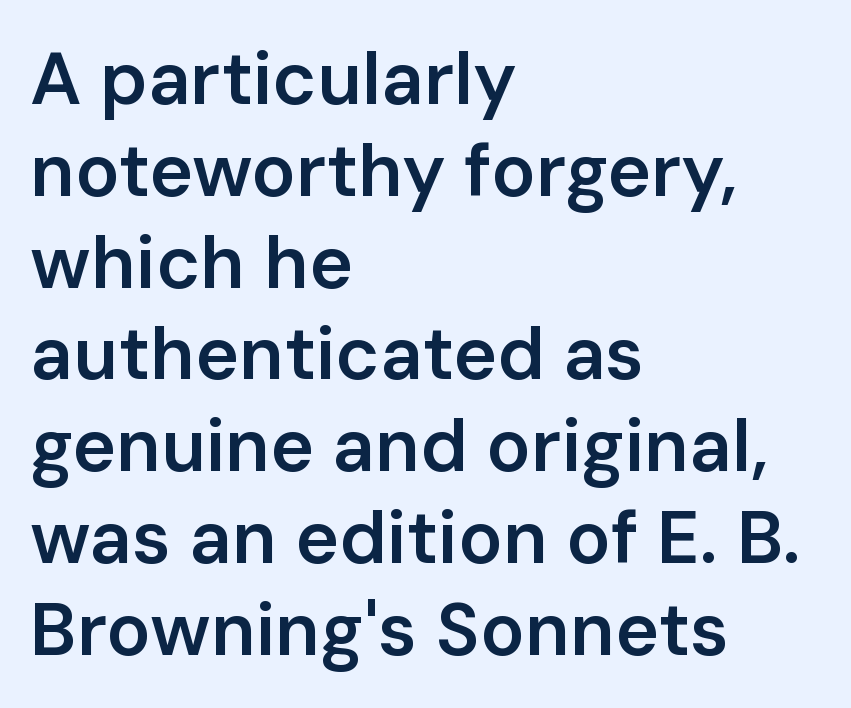
Does the lettering tilt? It doesn't — this is upright. Lines of text with bare space underneath. Short and long lines alike share a common starting point at left. Letterform terminals end flat and unadorned throughout the passage. Bold? Not quite — semibold, heavier than regular but stopping short. Observe the ordinary spacing: letters are neighbours, not strangers.
